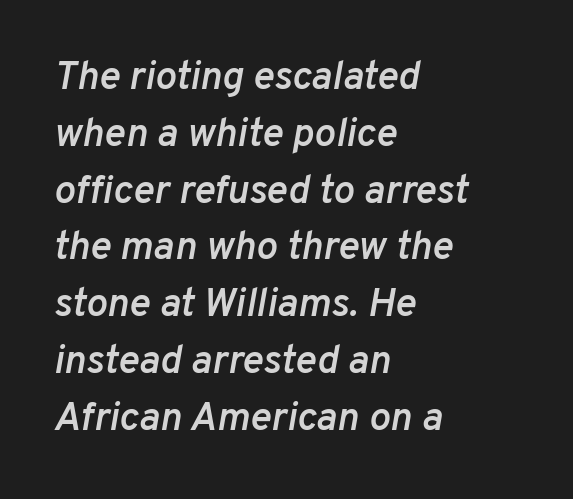
{"italic": "yes", "lean": "right", "slant_degrees": 10, "bold": "semi", "weight": "semibold", "width": "normal", "stroke_contrast": "low", "x_height": "medium", "monospaced": "no", "underline": "no", "align": "left", "line_spacing": "normal", "line_spacing_ratio": 1.42, "letter_spacing": "normal", "letter_spacing_em": 0.0, "glyph_px": 40}
